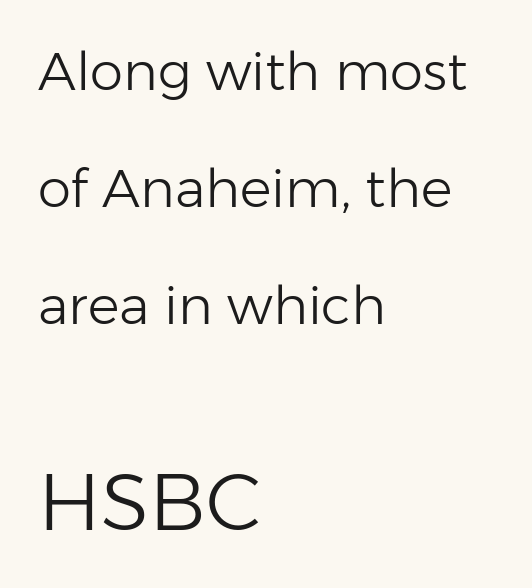
Q: Is the text bold? A: No.
Q: Is the text italic (slanted)? A: No, it is upright.
Q: Is the typeface a serif or a sans-serif typeface? A: Sans-serif.
Q: Is the text underlined? A: No.
Q: How is the paragraph aligned? A: Left-aligned.
Q: Is the spacing between letters normal or unusually wide? A: Normal.
Q: Is the spacing between lines tight, normal or loose? A: Loose.
Q: Which block of text is set in a larger size, the first (top) or the second (bottom)? A: The second (bottom) one.
Q: Width (condensed, normal, or wide)? A: Normal.
Q: Stroke contrast? A: Low.
Q: x-height? A: Medium.
Q: Monospaced? A: No.
